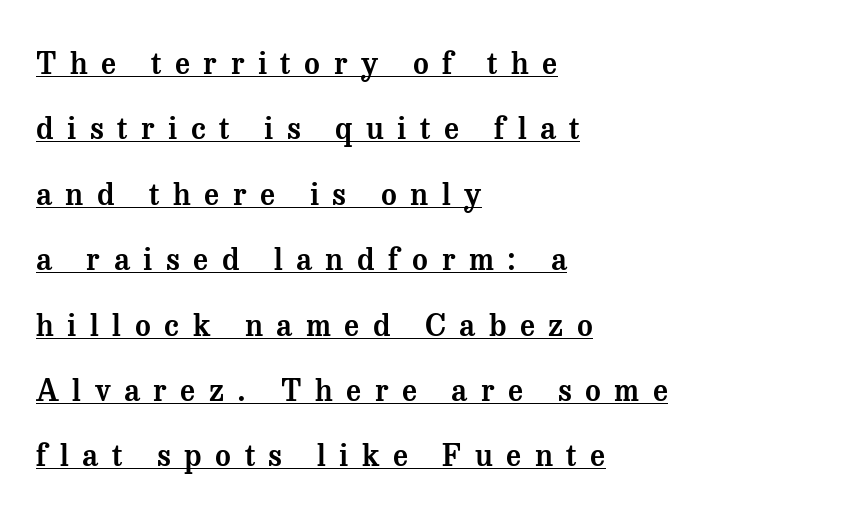
The image shows 30 px serif type, upright; set left-aligned, loose line spacing (2.18x), unusually wide letter spacing (+0.45 em), underlined; medium stroke contrast and a medium x-height.
